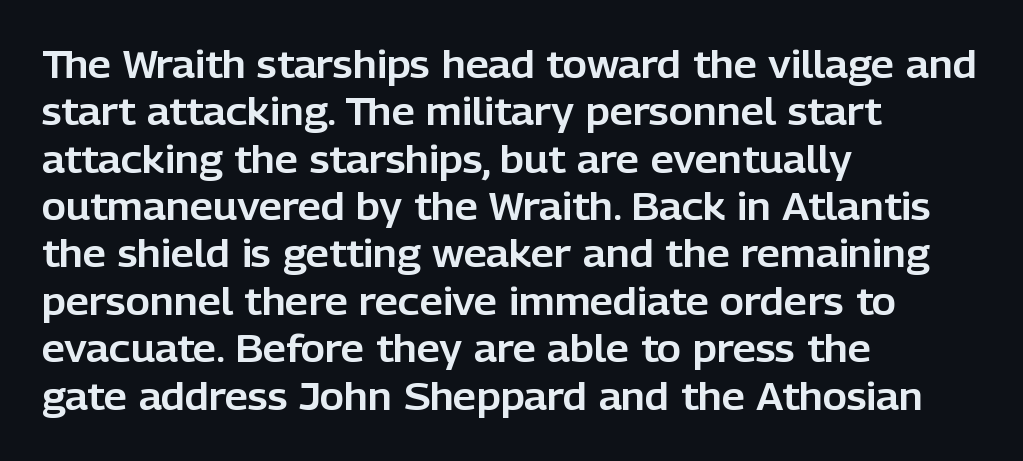
{"serif": "no", "italic": "no", "width": "normal", "stroke_contrast": "low", "x_height": "medium", "monospaced": "no", "underline": "no", "align": "left", "line_spacing": "normal", "line_spacing_ratio": 1.28, "letter_spacing": "normal", "letter_spacing_em": 0.0, "glyph_px": 37}
